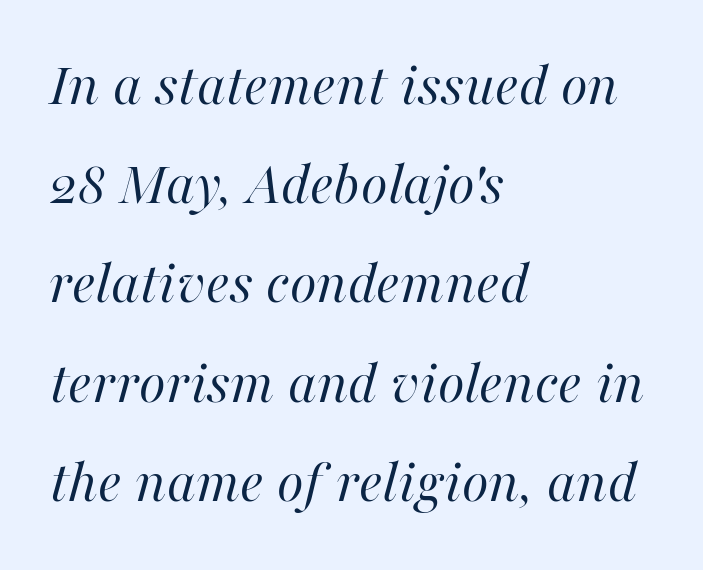
The image shows 62 px regular-weight type, italic (leaning right); set left-aligned, normal line spacing (1.6x), normal letter spacing, not underlined; high stroke contrast and a medium x-height.
